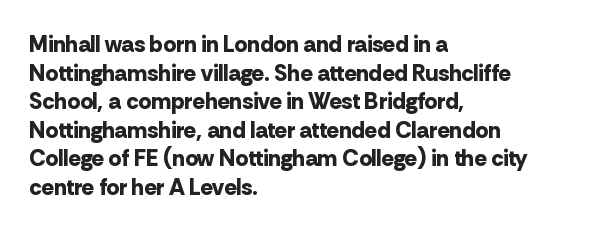
Every character sits straight up, as roman type does. Stroke thickness is high; the sample reads as a true bold. Inter-character spacing is left at the font's built-in metrics. Casual observation: everything's shoved over to the left. The specimen omits any rule beneath the text block's lines.
